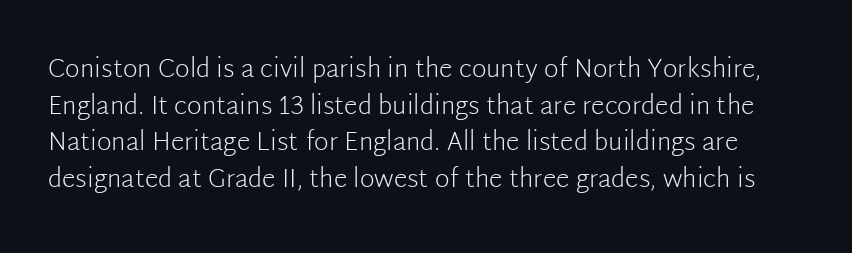
The letters stand straight up with perfectly vertical stems. Type without underlining. A quiet, ordinary-to-light weight characterises the typeface. Vertically, the passage feels balanced, rows spaced as you'd expect. Each word holds together tightly as a unit, with standard inter-letter gaps.
